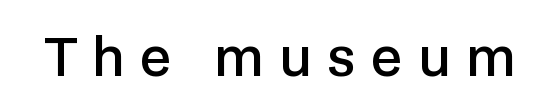
The image shows 52 px semibold sans-serif type, upright; set unusually wide letter spacing (+0.3 em), not underlined; low stroke contrast and a medium x-height.
